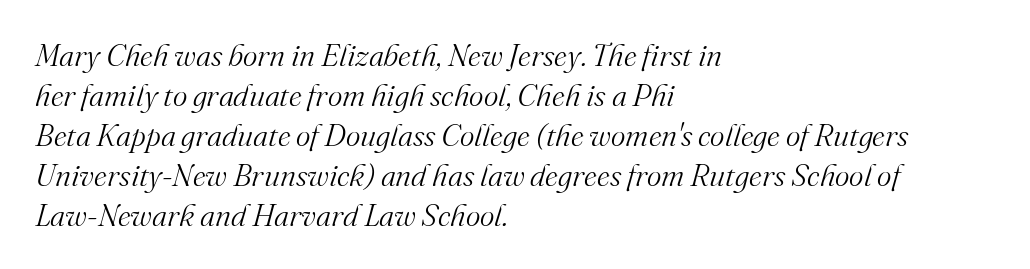
Q: Is the text bold? A: No.
Q: Is the text italic (slanted)? A: Yes, it leans right by about 16 degrees.
Q: Is the typeface a serif or a sans-serif typeface? A: Serif.
Q: Is the text underlined? A: No.
Q: How is the paragraph aligned? A: Left-aligned.
Q: Is the spacing between letters normal or unusually wide? A: Normal.
Q: Is the spacing between lines tight, normal or loose? A: Normal.
Q: Width (condensed, normal, or wide)? A: Normal.
Q: Stroke contrast? A: Medium.
Q: x-height? A: Small.
Q: Monospaced? A: No.
